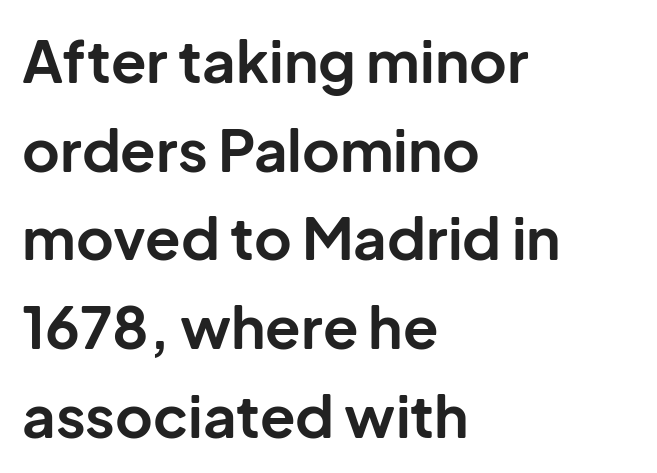
The image shows 58 px bold sans-serif type, upright; set left-aligned, normal line spacing (1.53x), normal letter spacing, not underlined; low stroke contrast and a medium x-height.
